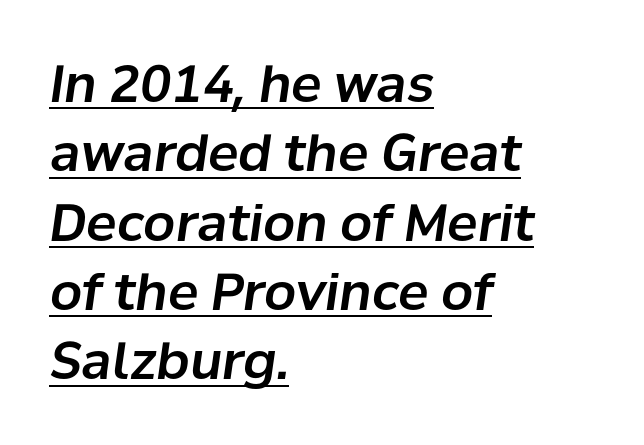
Q: Is the text italic (slanted)? A: Yes, it leans right by about 8 degrees.
Q: Is the text underlined? A: Yes.
Q: How is the paragraph aligned? A: Left-aligned.
Q: Is the spacing between letters normal or unusually wide? A: Normal.
Q: Is the spacing between lines tight, normal or loose? A: Normal.
Q: Width (condensed, normal, or wide)? A: Normal.
Q: Stroke contrast? A: Low.
Q: x-height? A: Medium.
Q: Monospaced? A: No.
